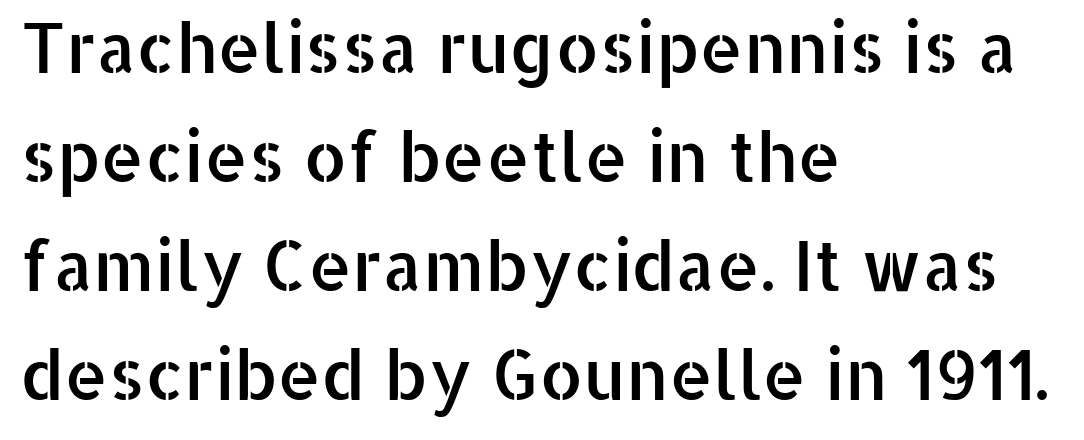
Q: Is the text italic (slanted)? A: No, it is upright.
Q: Is the typeface a serif or a sans-serif typeface? A: Sans-serif.
Q: Is the text underlined? A: No.
Q: How is the paragraph aligned? A: Left-aligned.
Q: Is the spacing between letters normal or unusually wide? A: Normal.
Q: Is the spacing between lines tight, normal or loose? A: Normal.
Q: Width (condensed, normal, or wide)? A: Normal.
Q: Stroke contrast? A: Low.
Q: x-height? A: Medium.
Q: Monospaced? A: No.
